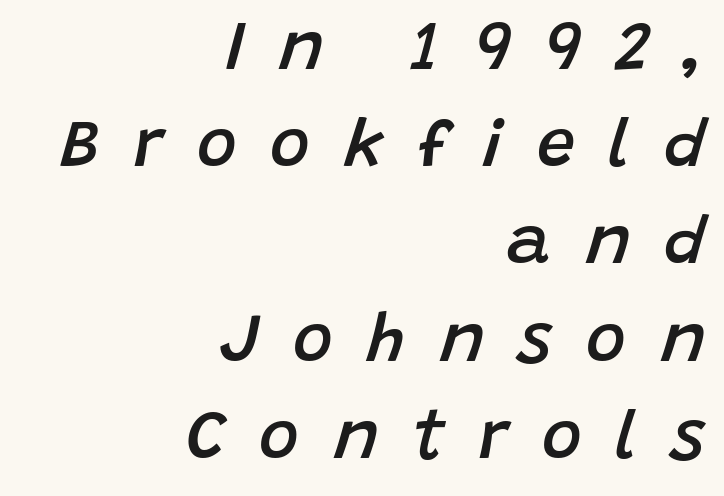
{"italic": "yes", "lean": "right", "slant_degrees": 15, "bold": "semi", "weight": "semibold", "width": "normal", "stroke_contrast": "low", "x_height": "large", "monospaced": "no", "underline": "no", "align": "right", "line_spacing": "normal", "line_spacing_ratio": 1.43, "letter_spacing": "wide", "letter_spacing_em": 0.5, "glyph_px": 68}
